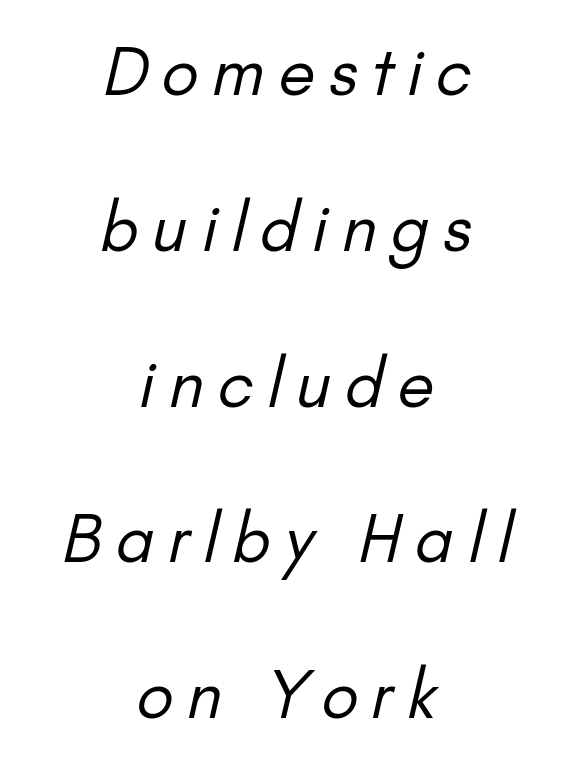
The weight tops out at a normal text grade. A clean baseline with only descenders dipping below it. In terms of letterspacing, this is a distinctly airy, spread setting. Successive baselines arrive slowly, with a big drop between each.
